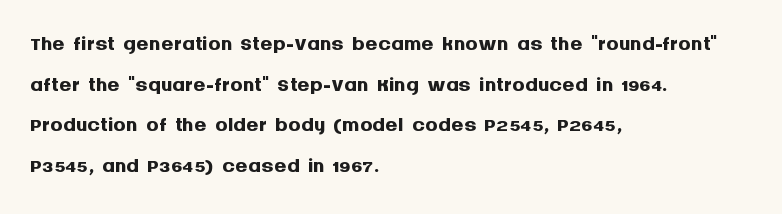
The image shows 31 px semibold sans-serif type, upright; set left-aligned, normal line spacing (1.31x), normal letter spacing, not underlined; medium stroke contrast and a large x-height.
